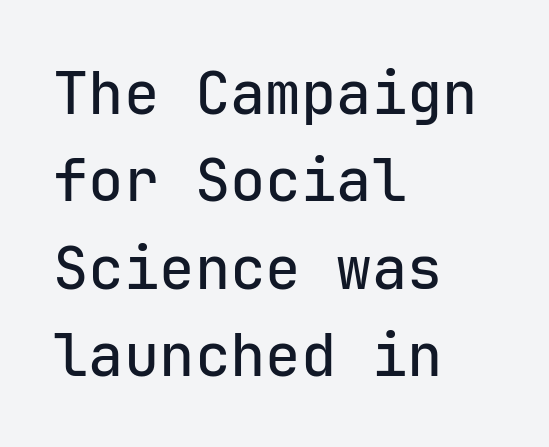
The image shows 59 px sans-serif type, upright, monospaced; set left-aligned, normal line spacing (1.48x), normal letter spacing, not underlined; low stroke contrast and a medium x-height.
